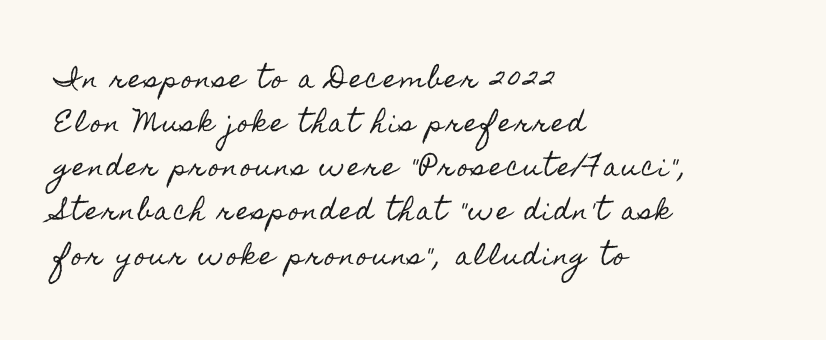
The image shows 24 px text type; set left-aligned, line spacing 1.84x, not underlined.
